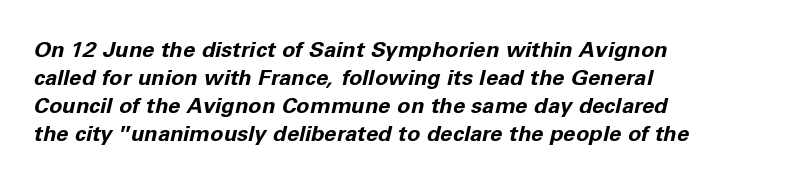
{"italic": "yes", "lean": "right", "slant_degrees": 11, "bold": "yes", "underline": "no", "align": "left", "line_spacing": "normal", "line_spacing_ratio": 1.27, "letter_spacing": "normal", "letter_spacing_em": 0.0, "glyph_px": 22}
